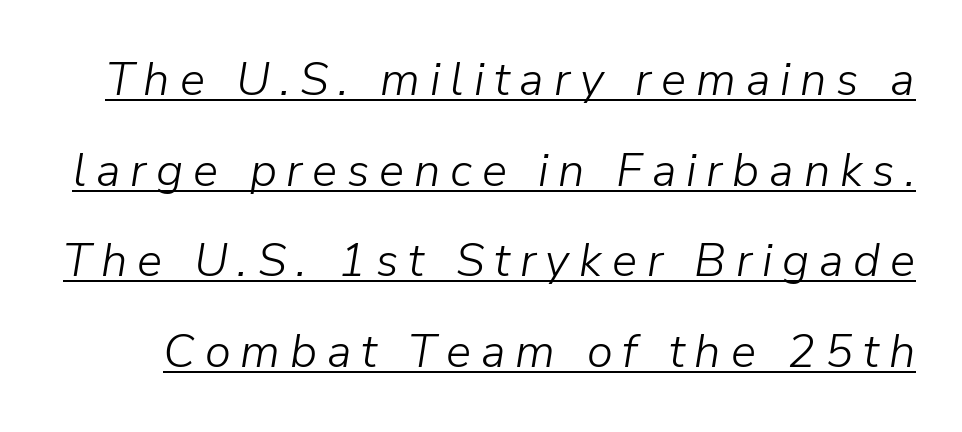
{"italic": "yes", "lean": "right", "slant_degrees": 9, "bold": "no", "weight": "light", "width": "normal", "stroke_contrast": "low", "x_height": "medium", "monospaced": "no", "underline": "yes", "line_spacing": "loose", "line_spacing_ratio": 1.93, "letter_spacing": "wide", "letter_spacing_em": 0.21, "glyph_px": 47}
